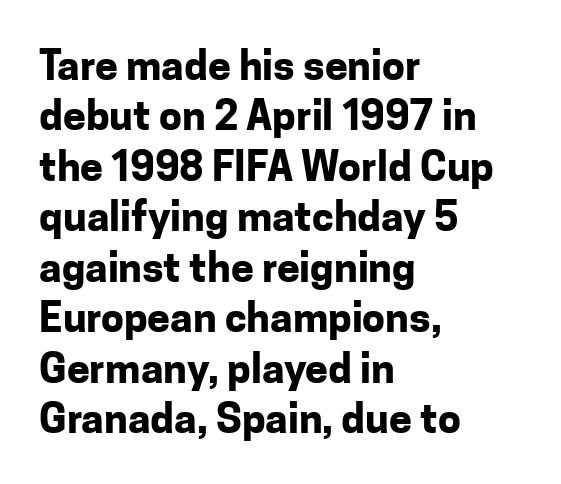
{"serif": "no", "italic": "no", "bold": "yes", "weight": "bold", "width": "normal", "stroke_contrast": "low", "x_height": "medium", "monospaced": "no", "underline": "no", "align": "left", "line_spacing_ratio": 1.23, "letter_spacing": "normal", "letter_spacing_em": 0.0, "glyph_px": 41}
